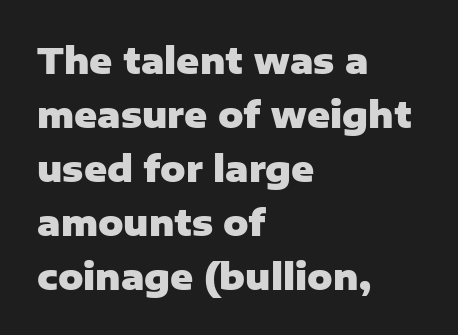
{"serif": "no", "italic": "no", "bold": "yes", "weight": "heavy", "width": "normal", "stroke_contrast": "low", "x_height": "medium", "monospaced": "no", "underline": "no", "align": "left", "line_spacing": "normal", "line_spacing_ratio": 1.54, "letter_spacing": "normal", "letter_spacing_em": 0.0, "glyph_px": 35}
